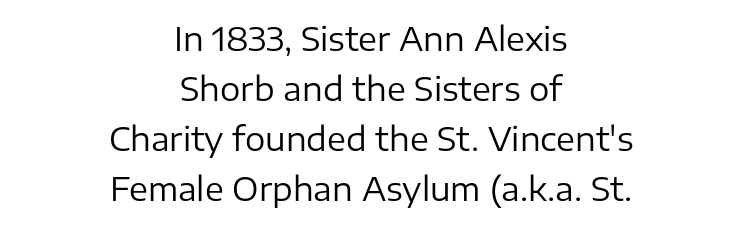
Q: Is the text bold? A: No.
Q: Is the text italic (slanted)? A: No, it is upright.
Q: Is the typeface a serif or a sans-serif typeface? A: Sans-serif.
Q: Is the text underlined? A: No.
Q: How is the paragraph aligned? A: Centered.
Q: Is the spacing between letters normal or unusually wide? A: Normal.
Q: Is the spacing between lines tight, normal or loose? A: Normal.
Q: Width (condensed, normal, or wide)? A: Normal.
Q: Stroke contrast? A: Low.
Q: x-height? A: Medium.
Q: Monospaced? A: No.
